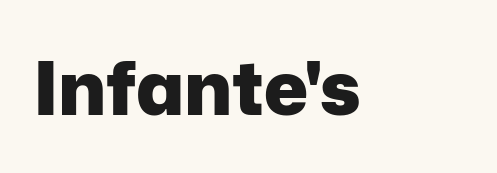
Has an underline been added? It has not. Heft: maximum for text — a bold. Here the designer chose a conventional face with non-uniform glyph widths. Style check: upright.
